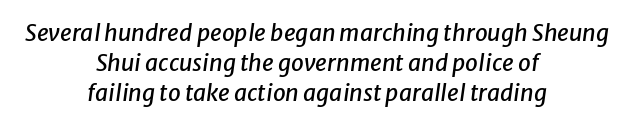
Q: Is the text italic (slanted)? A: Yes, it leans right by about 8 degrees.
Q: Is the text underlined? A: No.
Q: How is the paragraph aligned? A: Centered.
Q: Is the spacing between letters normal or unusually wide? A: Normal.
Q: Is the spacing between lines tight, normal or loose? A: Normal.
